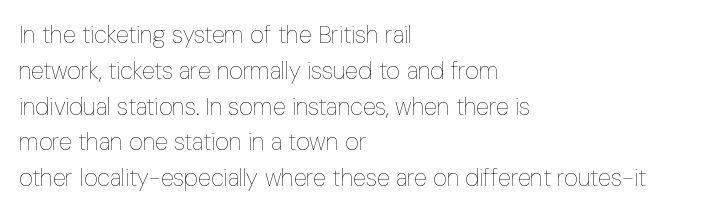
The image shows 24 px text type, upright; set left-aligned, normal line spacing (1.49x), normal letter spacing, not underlined.
